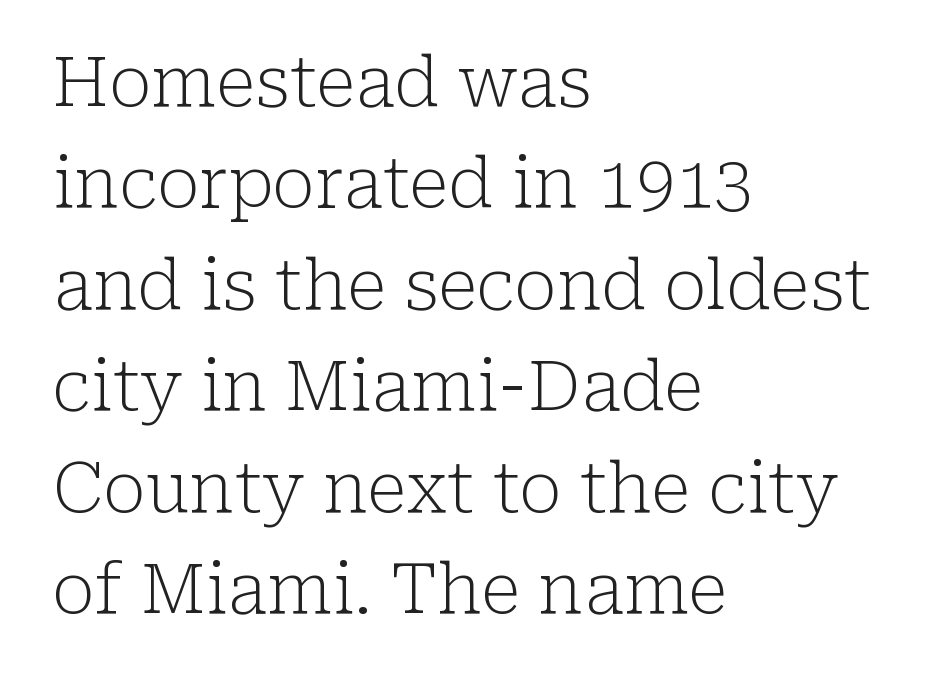
The letters carry serifs — small finishing strokes at the ends of their stems. The font sits on the lighter half of the weight spectrum, regular included. Is there any slant? The stems are plumb. Notice how the passage keeps a crisp vertical edge on the left only. Beneath every word, the page is bare. You could not count columns in this text — the font is proportionally spaced.
